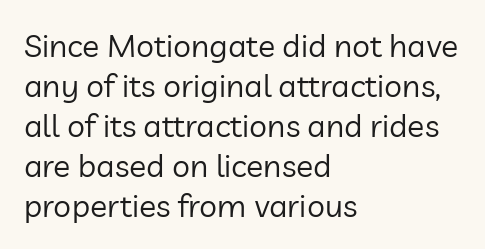
Q: Is the text bold? A: No.
Q: Is the text italic (slanted)? A: No, it is upright.
Q: Is the typeface a serif or a sans-serif typeface? A: Sans-serif.
Q: Is the text underlined? A: No.
Q: How is the paragraph aligned? A: Left-aligned.
Q: Is the spacing between letters normal or unusually wide? A: Normal.
Q: Is the spacing between lines tight, normal or loose? A: Normal.
Q: Width (condensed, normal, or wide)? A: Normal.
Q: Stroke contrast? A: Low.
Q: x-height? A: Medium.
Q: Monospaced? A: No.
